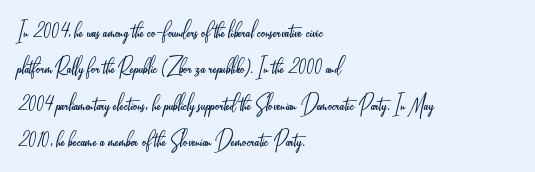
Q: Is the text bold? A: No.
Q: Is the text italic (slanted)? A: Yes.
Q: Is the text underlined? A: No.
Q: How is the paragraph aligned? A: Left-aligned.
Q: Is the spacing between letters normal or unusually wide? A: Normal.
Q: Is the spacing between lines tight, normal or loose? A: Normal.
